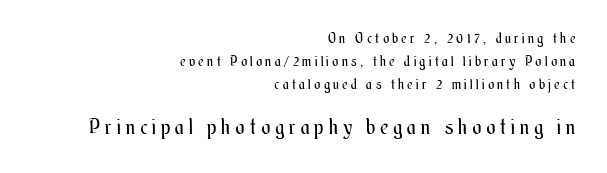
Q: Is the text bold? A: No.
Q: Is the text italic (slanted)? A: No, it is upright.
Q: Is the text underlined? A: No.
Q: How is the paragraph aligned? A: Right-aligned.
Q: Is the spacing between letters normal or unusually wide? A: Unusually wide.
Q: Is the spacing between lines tight, normal or loose? A: Normal.
Q: Which block of text is set in a larger size, the first (top) or the second (bottom)? A: The second (bottom) one.
